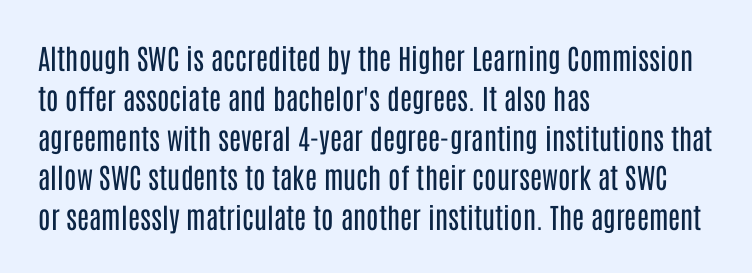
The image shows 28 px regular-weight, condensed sans-serif type, upright; set left-aligned, normal line spacing (1.42x), normal letter spacing, not underlined; low stroke contrast and a large x-height.
